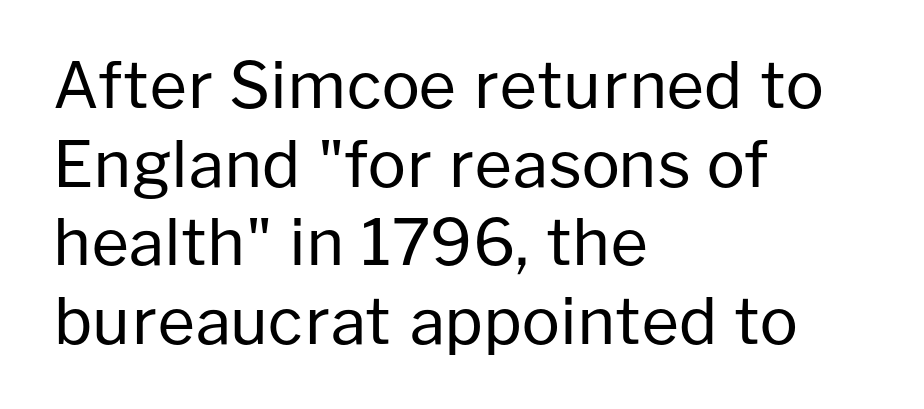
The image shows 64 px regular-weight sans-serif type, upright; set left-aligned, line spacing 1.23x, normal letter spacing, not underlined; low stroke contrast and a medium x-height.
